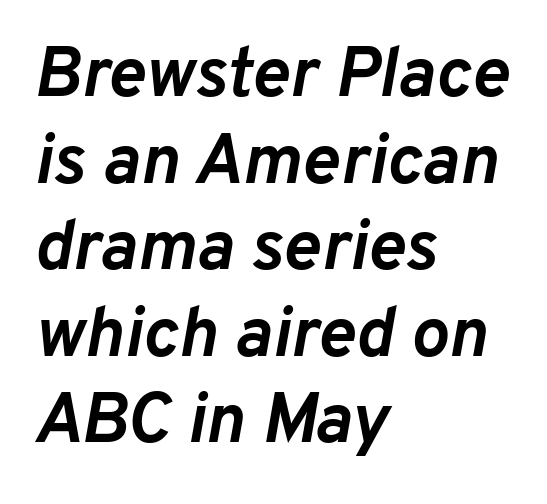
In terms of weight, the rendering is a true, heavy bold. No extra tracking has been applied to these lines. A student would call this left alignment; a typographer would say flush left, rag right. The string is rendered with underlining switched off.
